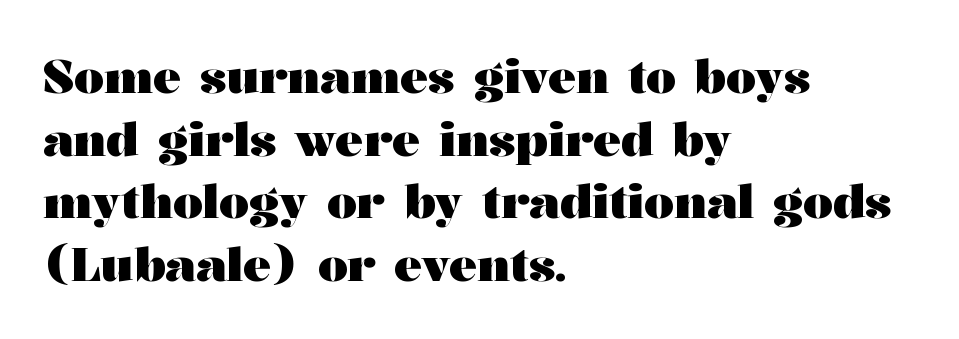
The image shows 47 px heavy, wide serif type, upright; set left-aligned, normal line spacing (1.33x), normal letter spacing, not underlined; medium stroke contrast and a medium x-height.
